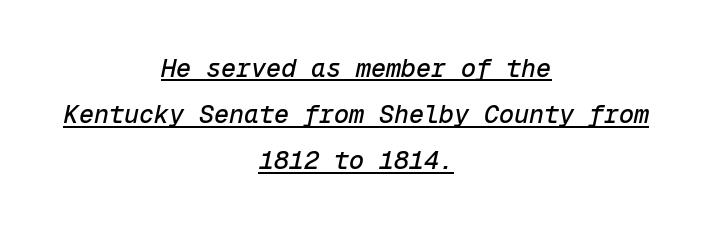
{"italic": "yes", "lean": "right", "slant_degrees": 12, "underline": "yes", "align": "center", "line_spacing_ratio": 1.85, "letter_spacing": "normal", "letter_spacing_em": 0.0, "glyph_px": 25}
